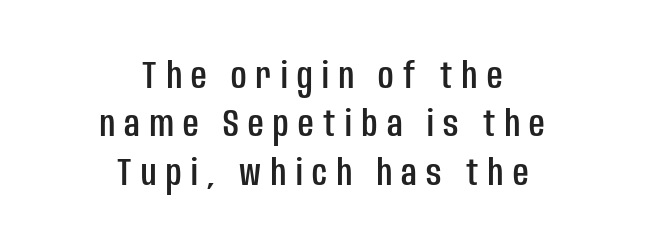
{"serif": "no", "italic": "no", "width": "condensed", "stroke_contrast": "low", "x_height": "large", "monospaced": "no", "underline": "no", "align": "center", "line_spacing": "normal", "line_spacing_ratio": 1.27, "letter_spacing": "wide", "letter_spacing_em": 0.25, "glyph_px": 38}
